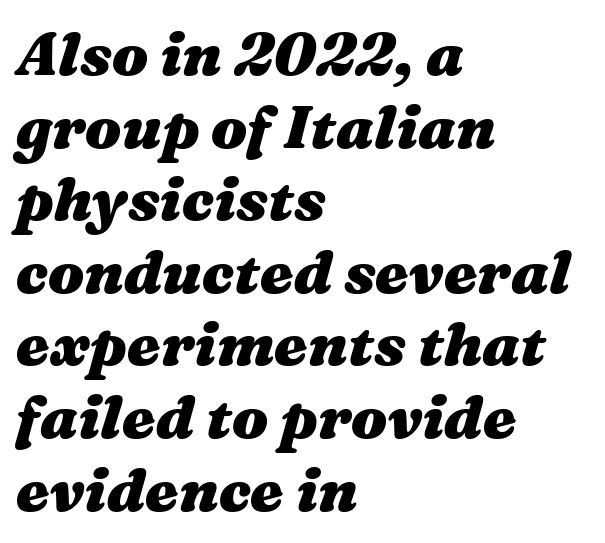
Emphasis-style slanted type is in use. A clean baseline with only descenders dipping below it. Its strokes are broad and dark, the hallmark of bold type. Do the characters align in a grid? No, the font is proportional.
